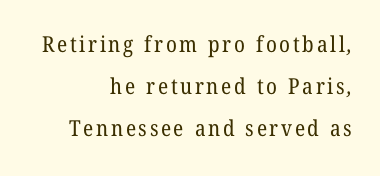
This block would shrink considerably if given ordinary leading; it's expanded now. Has an underline been added? It has not. No extra ink here — the face is not bold. The paragraph shown leans on its right margin.
